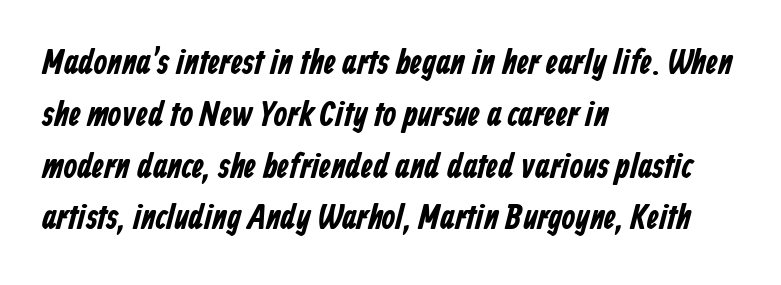
The image shows 35 px bold, condensed sans-serif type; set left-aligned, normal line spacing (1.48x), normal letter spacing, not underlined; low stroke contrast and a medium x-height.
